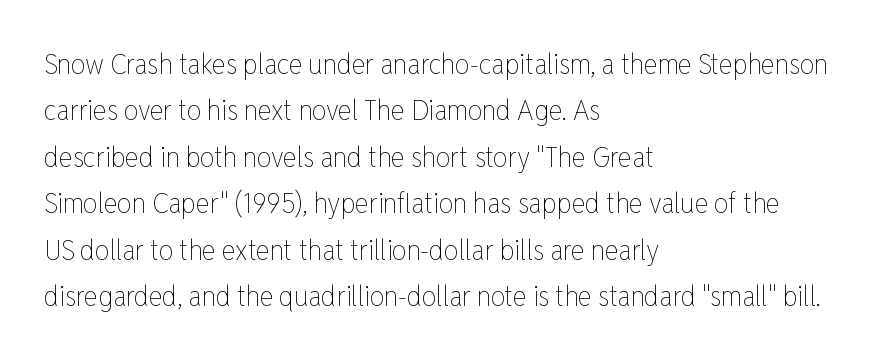
Q: Is the text bold? A: No.
Q: Is the text italic (slanted)? A: No, it is upright.
Q: Is the text underlined? A: No.
Q: How is the paragraph aligned? A: Left-aligned.
Q: Is the spacing between letters normal or unusually wide? A: Normal.
Q: Is the spacing between lines tight, normal or loose? A: Normal.
Q: Width (condensed, normal, or wide)? A: Condensed.
Q: Stroke contrast? A: Low.
Q: x-height? A: Medium.
Q: Monospaced? A: No.
